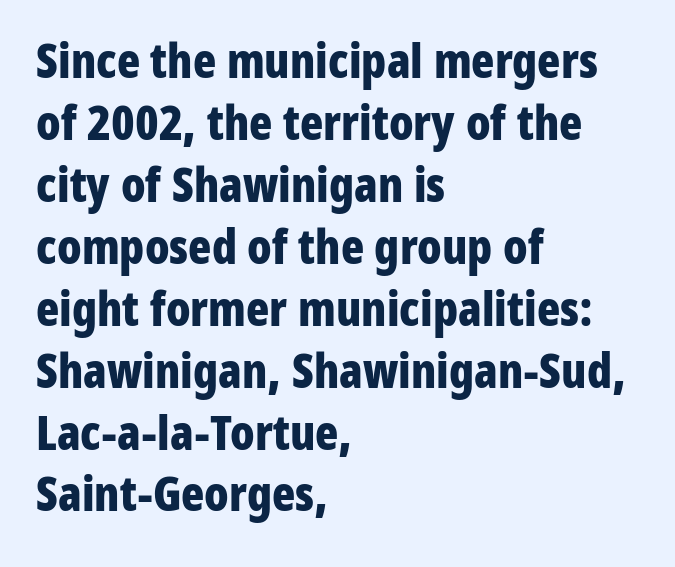
{"serif": "no", "italic": "no", "bold": "yes", "weight": "bold", "width": "condensed", "stroke_contrast": "low", "x_height": "medium", "monospaced": "no", "underline": "no", "align": "left", "line_spacing": "normal", "line_spacing_ratio": 1.29, "letter_spacing": "normal", "letter_spacing_em": 0.0, "glyph_px": 48}
